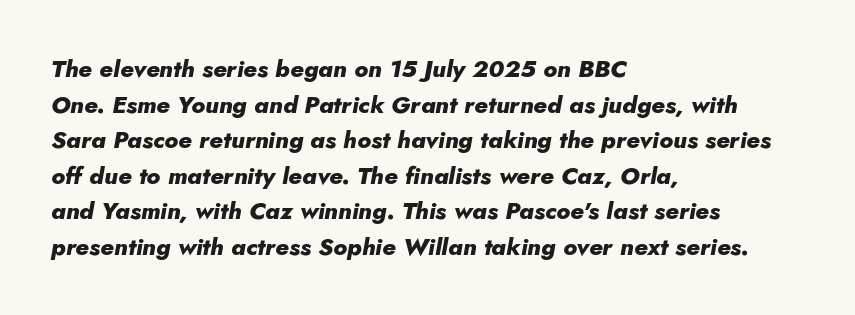
Q: Is the text bold? A: Yes.
Q: Is the text italic (slanted)? A: Yes, it leans right by about 5 degrees.
Q: Is the text underlined? A: No.
Q: How is the paragraph aligned? A: Left-aligned.
Q: Is the spacing between letters normal or unusually wide? A: Normal.
Q: Is the spacing between lines tight, normal or loose? A: Normal.
